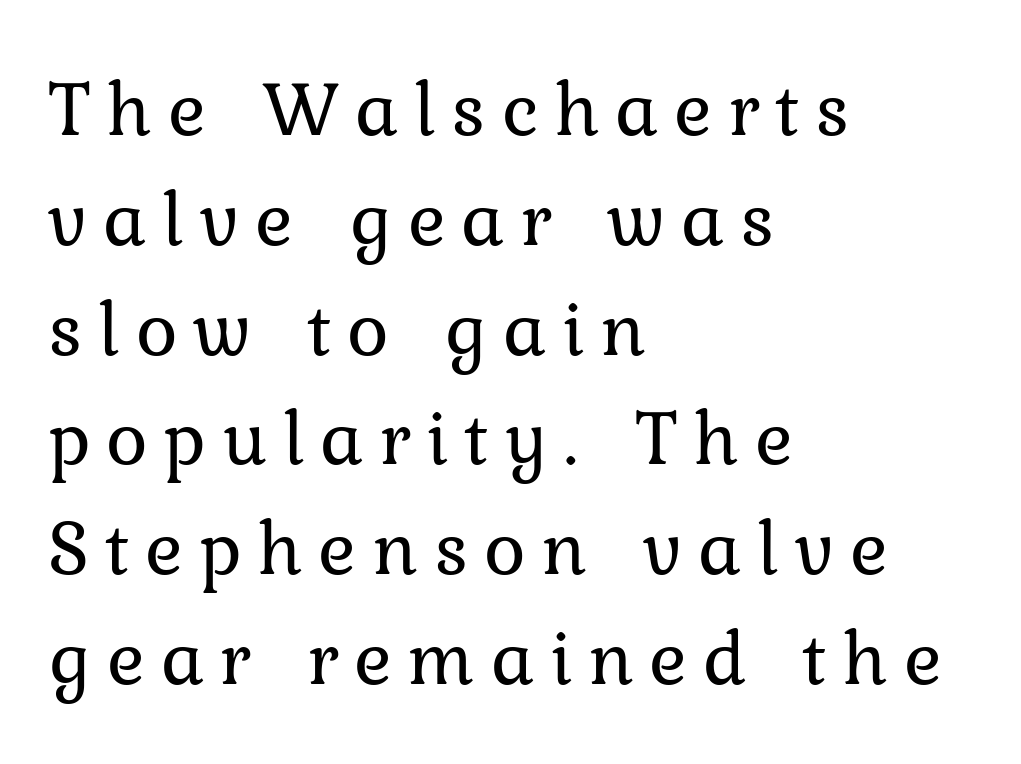
To sum up the face: it has serifs. The passage shown is not bold in any degree. The ragged edge is on the right, which tells us the setting is flush left. Each row of text sits above clean, open space. Inter-character spacing is expanded well beyond the font's built-in metrics. The specimen reads as upright at a glance.
